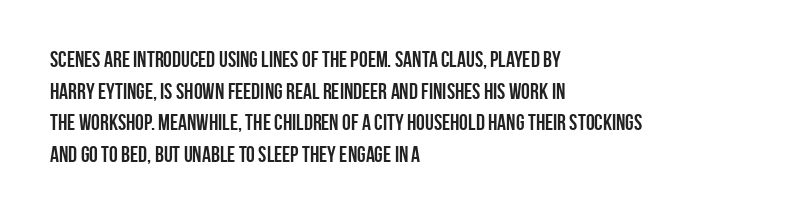
Beneath every word, the page is bare. Successive baselines arrive at the customary interval. It's the straight-up-and-down kind of type. Which margin do the lines hug? The left one — the right edge is uneven. Thick stems and heavy bowls — unmistakably bold.
